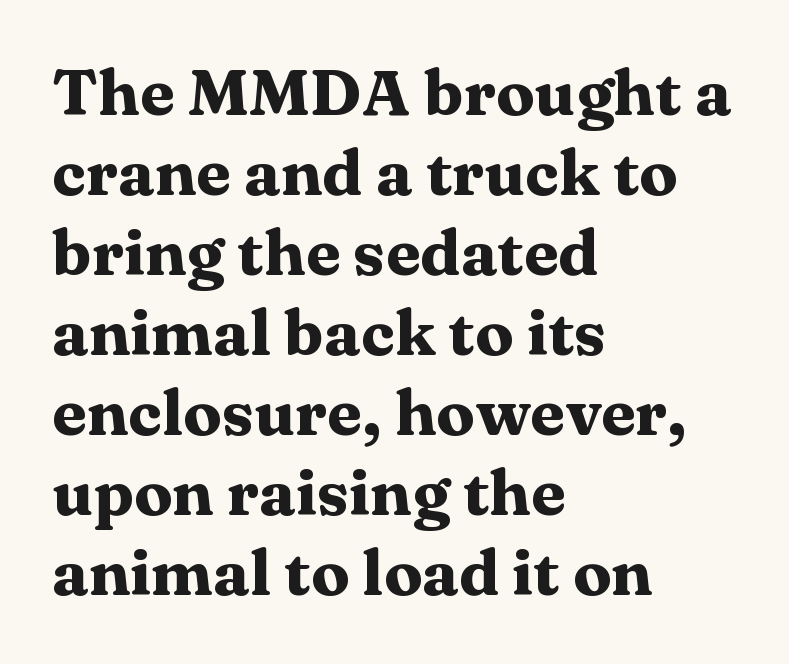
{"serif": "yes", "italic": "no", "bold": "yes", "weight": "heavy", "width": "wide", "stroke_contrast": "medium", "x_height": "medium", "monospaced": "no", "underline": "no", "align": "left", "line_spacing": "normal", "line_spacing_ratio": 1.25, "letter_spacing": "normal", "letter_spacing_em": 0.0, "glyph_px": 64}
